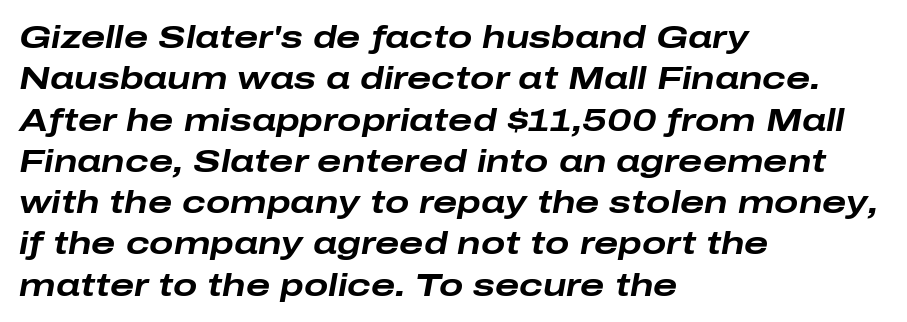
The image shows 32 px bold, wide type, italic (leaning right); set left-aligned, normal line spacing (1.29x), normal letter spacing, not underlined; low stroke contrast and a medium x-height.
